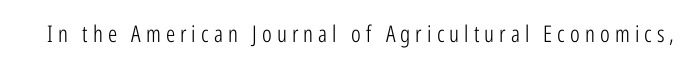
Q: Is the text bold? A: No.
Q: Is the text italic (slanted)? A: No, it is upright.
Q: Is the text underlined? A: No.
Q: Is the spacing between letters normal or unusually wide? A: Unusually wide.
